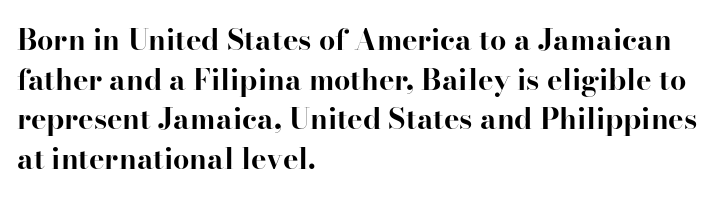
{"serif": "yes", "italic": "no", "bold": "yes", "weight": "bold", "width": "normal", "stroke_contrast": "high", "x_height": "small", "monospaced": "no", "underline": "no", "align": "left", "line_spacing": "normal", "line_spacing_ratio": 1.37, "letter_spacing": "normal", "letter_spacing_em": 0.0, "glyph_px": 29}
